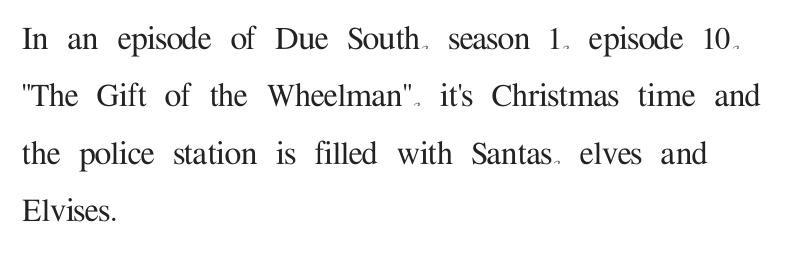
{"serif": "yes", "italic": "no", "width": "normal", "stroke_contrast": "medium", "x_height": "medium", "monospaced": "no", "underline": "no", "align": "left", "line_spacing": "normal", "line_spacing_ratio": 1.51, "letter_spacing": "normal", "letter_spacing_em": 0.0, "glyph_px": 38}
